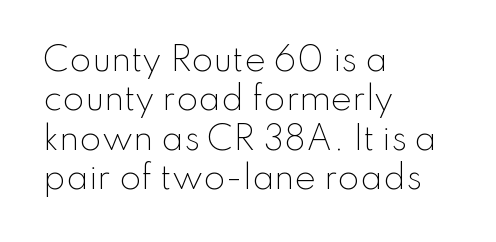
{"serif": "no", "italic": "no", "bold": "no", "weight": "light", "width": "normal", "stroke_contrast": "low", "x_height": "small", "monospaced": "no", "underline": "no", "align": "left", "line_spacing_ratio": 1.23, "letter_spacing": "normal", "letter_spacing_em": 0.0, "glyph_px": 32}
